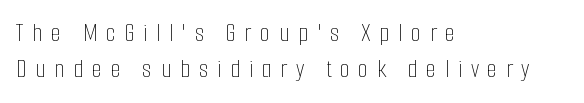
Q: Is the text bold? A: No.
Q: Is the text italic (slanted)? A: No, it is upright.
Q: Is the text underlined? A: No.
Q: How is the paragraph aligned? A: Left-aligned.
Q: Is the spacing between letters normal or unusually wide? A: Unusually wide.
Q: Is the spacing between lines tight, normal or loose? A: Normal.
